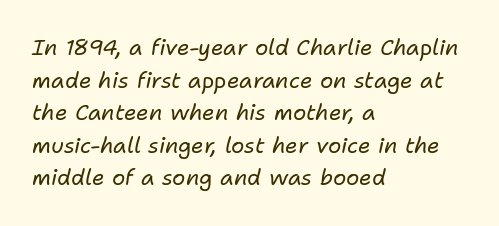
The image shows 22 px text type, italic (leaning right); set left-aligned, normal line spacing (1.48x), normal letter spacing, not underlined.
